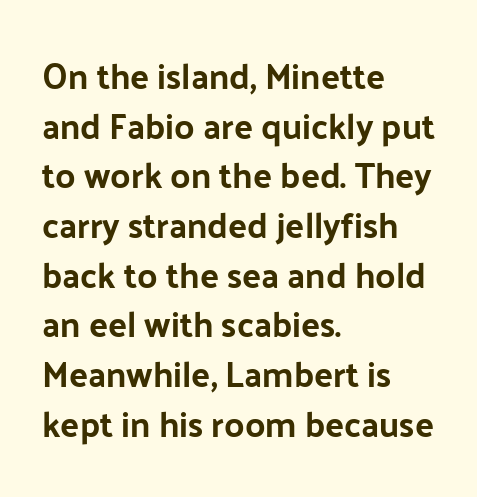
How would I describe the line gaps? Plain and ordinary. The passage is arranged the way most books set body copy — flush left. The passage shown is emphatically bold. Upright lettering throughout. Is the letter spacing exaggerated? No — it looks like the ordinary default. No word sits above an underline.
